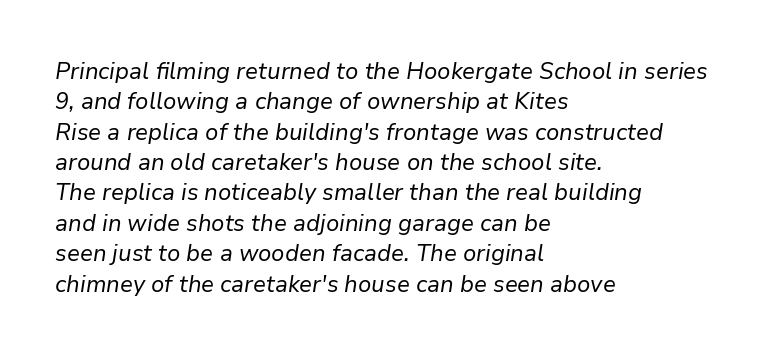
{"italic": "yes", "lean": "right", "slant_degrees": 9, "bold": "no", "underline": "no", "align": "left", "line_spacing": "normal", "line_spacing_ratio": 1.32, "letter_spacing": "normal", "letter_spacing_em": 0.0, "glyph_px": 23}
